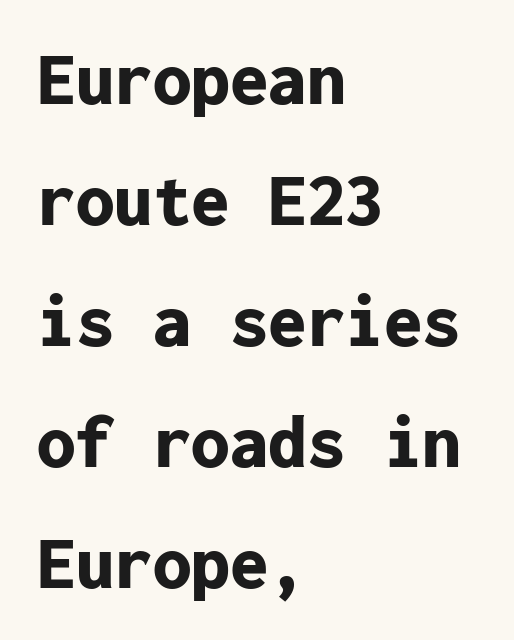
The image shows 77 px bold sans-serif type, upright, monospaced; set left-aligned, normal line spacing (1.57x), normal letter spacing, not underlined; low stroke contrast and a medium x-height.
